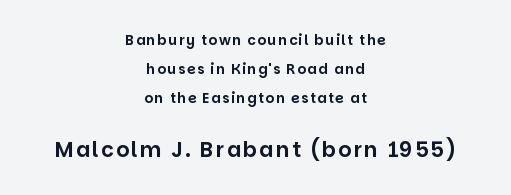
The image shows 21 px text type, upright; set centered, loose line spacing (2.07x), not underlined; the second (bottom) block is 1.5x larger.
